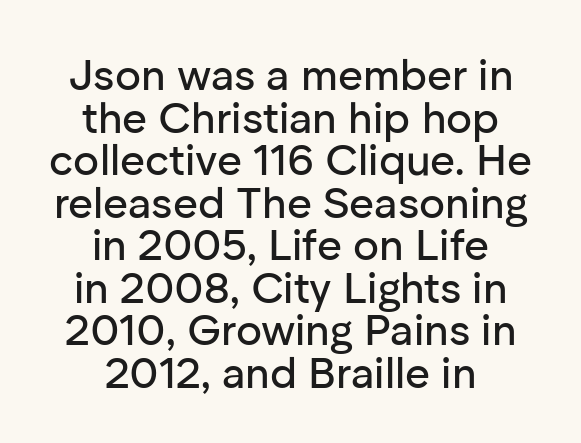
{"serif": "no", "italic": "no", "width": "normal", "stroke_contrast": "low", "x_height": "medium", "monospaced": "no", "underline": "no", "align": "center", "line_spacing": "tight", "line_spacing_ratio": 0.99, "letter_spacing": "normal", "letter_spacing_em": 0.0, "glyph_px": 43}
